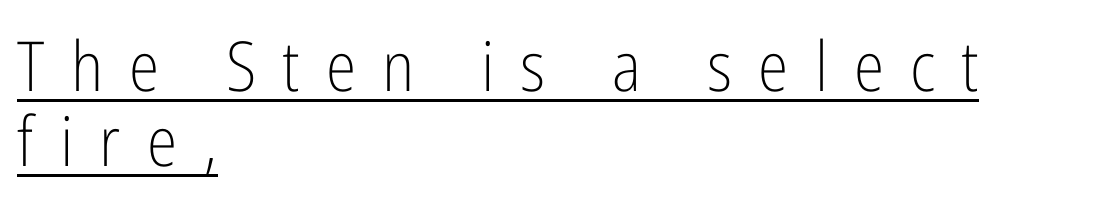
{"serif": "no", "italic": "no", "bold": "no", "weight": "light", "width": "condensed", "stroke_contrast": "low", "x_height": "medium", "monospaced": "no", "underline": "yes", "align": "left", "line_spacing": "tight", "line_spacing_ratio": 1.09, "letter_spacing": "wide", "letter_spacing_em": 0.38, "glyph_px": 69}
